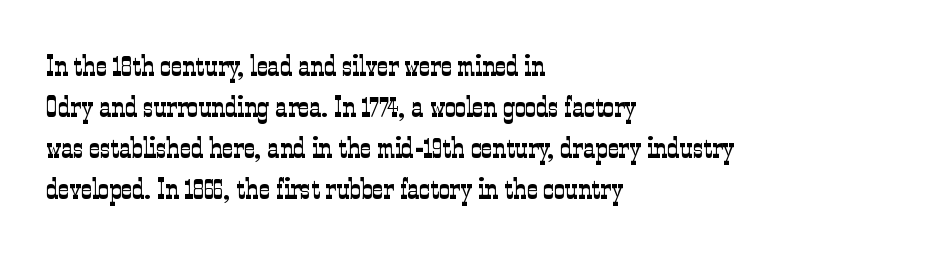
{"serif": "yes", "italic": "no", "bold": "no", "weight": "light", "width": "condensed", "stroke_contrast": "low", "x_height": "medium", "monospaced": "no", "underline": "no", "align": "left", "line_spacing": "normal", "line_spacing_ratio": 1.37, "letter_spacing": "normal", "letter_spacing_em": 0.0, "glyph_px": 30}
